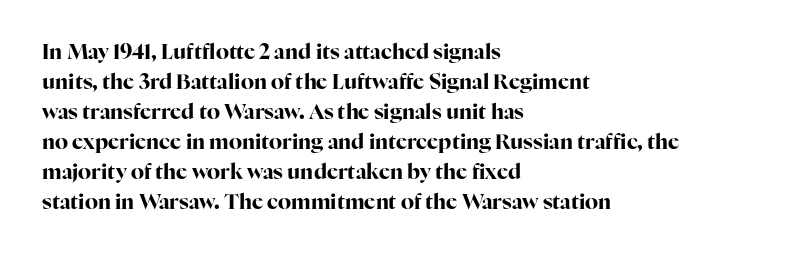
The font's upright variant was chosen for this text. These lines keep a tight, regular rhythm from letter to letter. Notice how thick the strokes are: this is what a full bold looks like. These lines sit exactly where default settings would place them.
